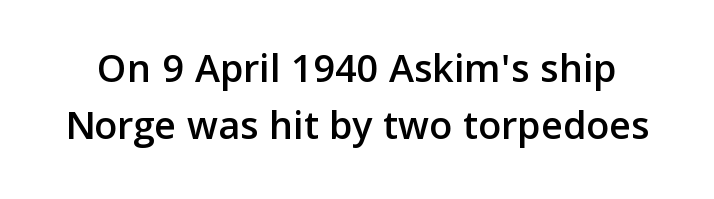
Reading down the column, the eye jumps a familiar distance to each next line. The letters advance in unequal steps, a hallmark of proportional type. The foot of each line stays bare and open. The face used here is a sans, in the tradition of grotesques and geometrics. These lines keep a tight, regular rhythm from letter to letter.
